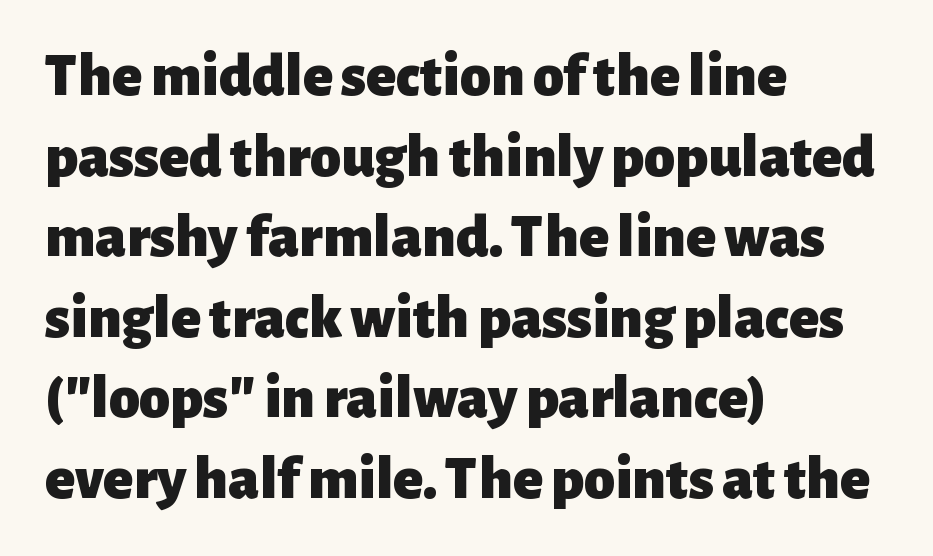
{"serif": "no", "italic": "no", "bold": "yes", "weight": "heavy", "width": "normal", "stroke_contrast": "low", "x_height": "medium", "monospaced": "no", "underline": "no", "align": "left", "line_spacing": "normal", "line_spacing_ratio": 1.3, "letter_spacing": "normal", "letter_spacing_em": 0.0, "glyph_px": 62}
